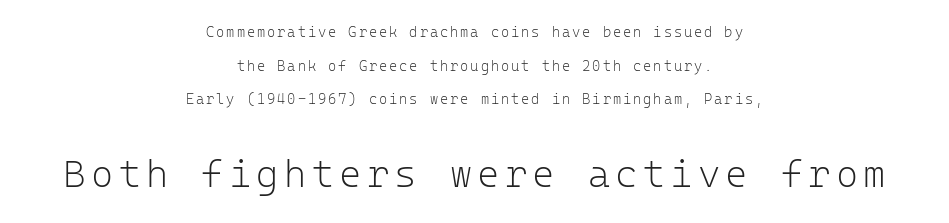
The image shows 38 px light sans-serif type, upright, monospaced; set centered, loose line spacing (2.4x), not underlined; the second (bottom) block is 2.71x larger; low stroke contrast and a medium x-height.
